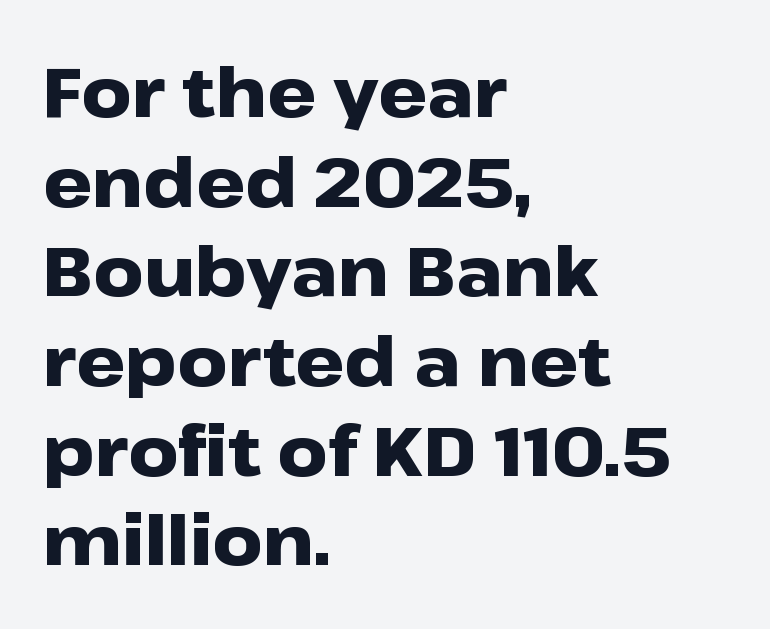
{"serif": "no", "italic": "no", "bold": "yes", "weight": "heavy", "width": "wide", "stroke_contrast": "low", "x_height": "medium", "monospaced": "no", "underline": "no", "align": "left", "line_spacing": "normal", "line_spacing_ratio": 1.3, "letter_spacing": "normal", "letter_spacing_em": 0.0, "glyph_px": 69}
